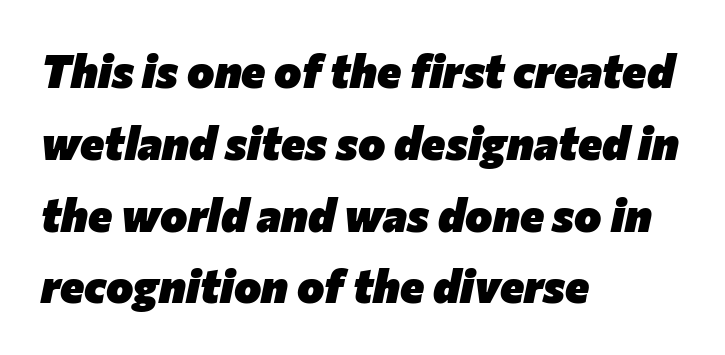
The image shows 46 px heavy type, italic (leaning right); set left-aligned, normal line spacing (1.56x), normal letter spacing, not underlined; low stroke contrast and a medium x-height.
